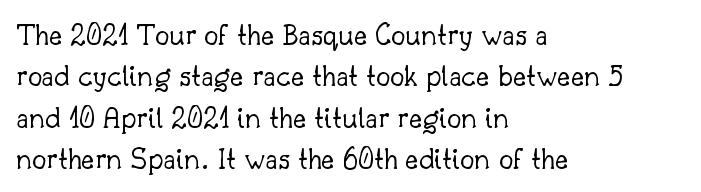
Q: Is the text bold? A: No.
Q: Is the text italic (slanted)? A: No, it is upright.
Q: Is the text underlined? A: No.
Q: How is the paragraph aligned? A: Left-aligned.
Q: Is the spacing between letters normal or unusually wide? A: Normal.
Q: Is the spacing between lines tight, normal or loose? A: Normal.
Q: Width (condensed, normal, or wide)? A: Normal.
Q: Stroke contrast? A: Low.
Q: x-height? A: Small.
Q: Monospaced? A: No.
